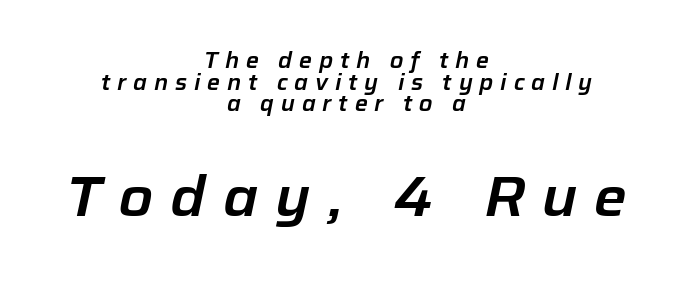
The image shows 56 px text type, italic (leaning right); set centered, tight line spacing (0.98x), unusually wide letter spacing (+0.31 em), not underlined; the second (bottom) block is 2.55x larger; low stroke contrast and a medium x-height.
